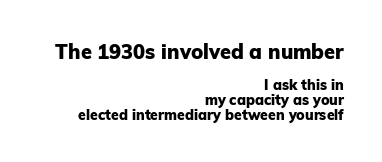
{"italic": "no", "bold": "yes", "underline": "no", "align": "right", "line_spacing": "tight", "line_spacing_ratio": 1.06, "letter_spacing": "normal", "letter_spacing_em": 0.0, "larger_block": "first", "size_ratio": 1.43, "glyph_px": 20}
